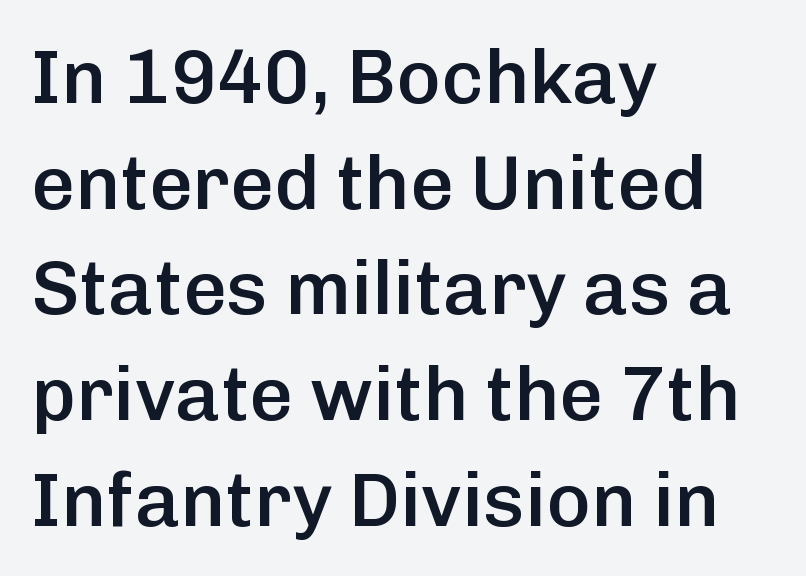
The image shows 76 px semibold sans-serif type, upright; set left-aligned, normal line spacing (1.39x), normal letter spacing, not underlined; low stroke contrast and a medium x-height.
